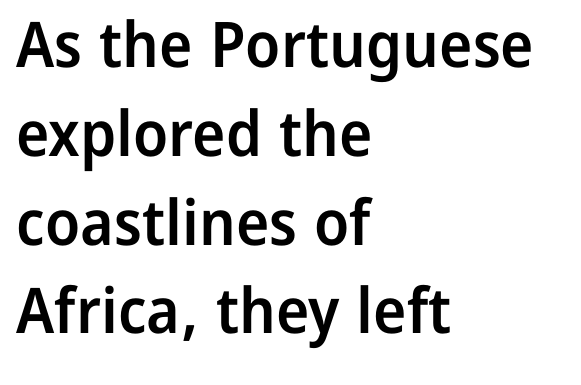
The image shows 63 px semibold sans-serif type, upright; set left-aligned, normal line spacing (1.41x), normal letter spacing, not underlined; low stroke contrast and a medium x-height.
